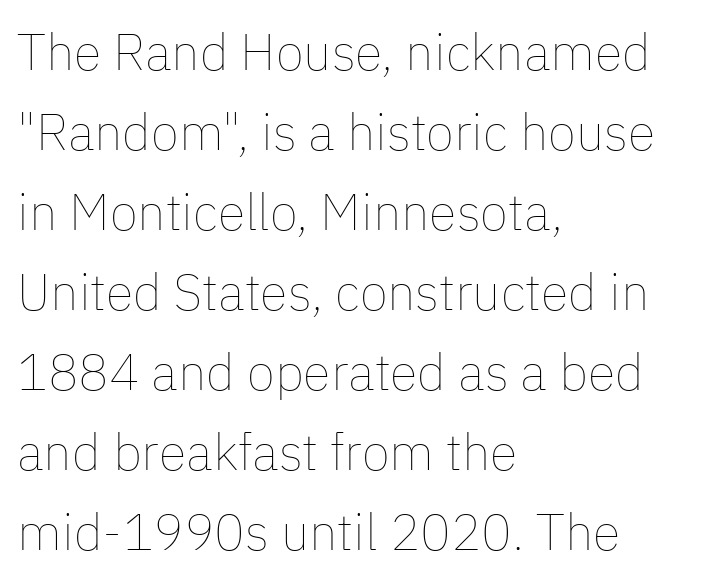
{"italic": "no", "bold": "no", "weight": "thin", "width": "normal", "stroke_contrast": "low", "x_height": "medium", "monospaced": "no", "underline": "no", "align": "left", "line_spacing": "normal", "line_spacing_ratio": 1.57, "letter_spacing": "normal", "letter_spacing_em": 0.0, "glyph_px": 51}
